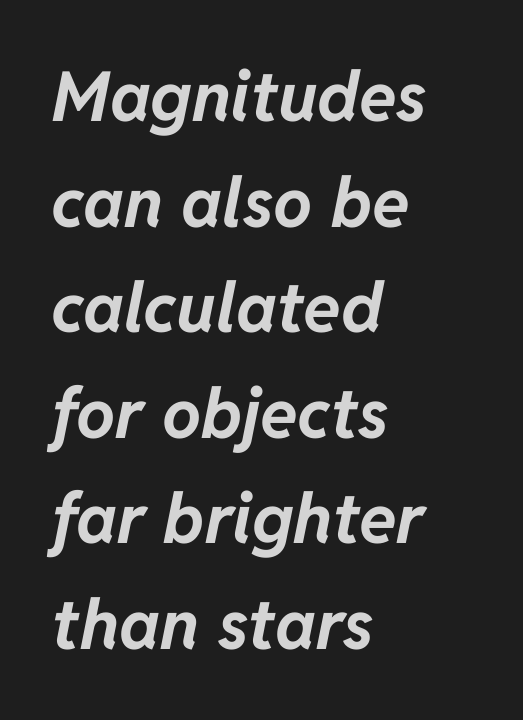
Q: Is the text bold? A: Yes.
Q: Is the text italic (slanted)? A: Yes, it leans right by about 11 degrees.
Q: Is the text underlined? A: No.
Q: How is the paragraph aligned? A: Left-aligned.
Q: Is the spacing between letters normal or unusually wide? A: Normal.
Q: Is the spacing between lines tight, normal or loose? A: Normal.
Q: Width (condensed, normal, or wide)? A: Normal.
Q: Stroke contrast? A: Low.
Q: x-height? A: Medium.
Q: Monospaced? A: No.
